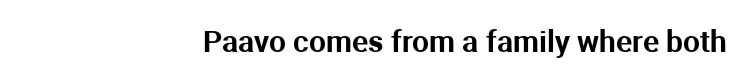
Q: Is the text italic (slanted)? A: No, it is upright.
Q: Is the typeface a serif or a sans-serif typeface? A: Sans-serif.
Q: Is the text underlined? A: No.
Q: How is the paragraph aligned? A: Right-aligned.
Q: Is the spacing between letters normal or unusually wide? A: Normal.
Q: Width (condensed, normal, or wide)? A: Normal.
Q: Stroke contrast? A: Medium.
Q: x-height? A: Medium.
Q: Monospaced? A: No.
